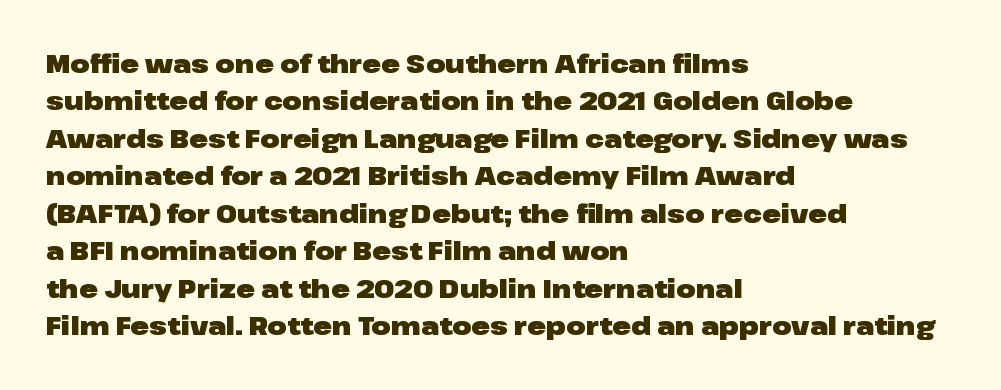
{"italic": "no", "bold": "yes", "underline": "no", "align": "left", "line_spacing": "normal", "line_spacing_ratio": 1.5, "letter_spacing": "normal", "letter_spacing_em": 0.0, "glyph_px": 25}
